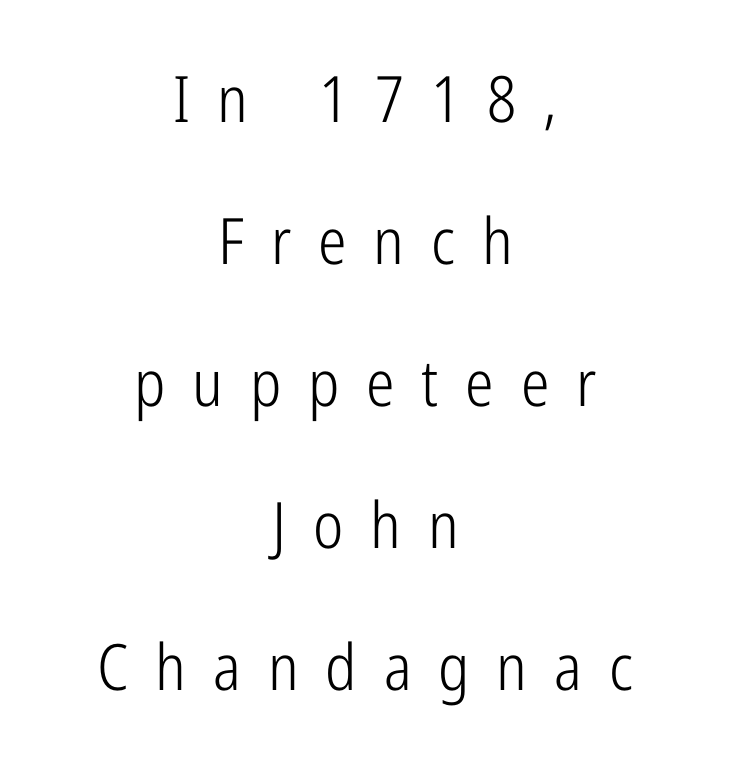
Q: Is the text bold? A: No.
Q: Is the text italic (slanted)? A: No, it is upright.
Q: Is the typeface a serif or a sans-serif typeface? A: Sans-serif.
Q: Is the text underlined? A: No.
Q: How is the paragraph aligned? A: Centered.
Q: Is the spacing between letters normal or unusually wide? A: Unusually wide.
Q: Is the spacing between lines tight, normal or loose? A: Loose.
Q: Width (condensed, normal, or wide)? A: Condensed.
Q: Stroke contrast? A: Low.
Q: x-height? A: Medium.
Q: Monospaced? A: No.
